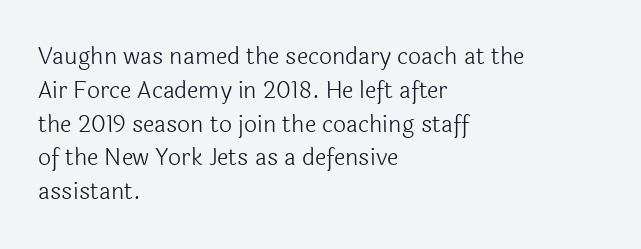
The image shows 23 px text type, upright; set left-aligned, normal line spacing (1.47x), normal letter spacing, not underlined.
